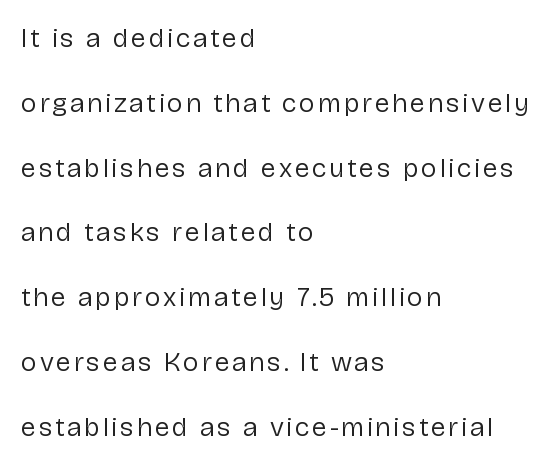
Nobody drew a line under any word here. Notice how the stems are strictly vertical — no italics here. The ragged edge is on the right, which tells us the setting is flush left. No heavy texture on the line: the type isn't bold.
